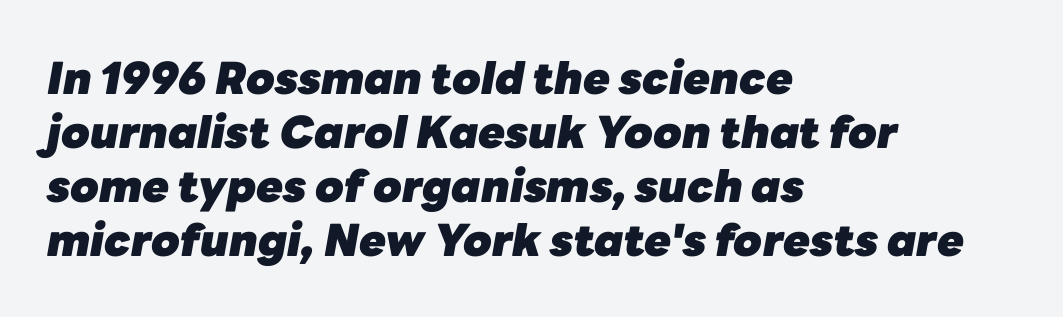
The image shows 44 px heavy type, italic (leaning right); set left-aligned, line spacing 1.23x, normal letter spacing, not underlined; low stroke contrast and a medium x-height.
